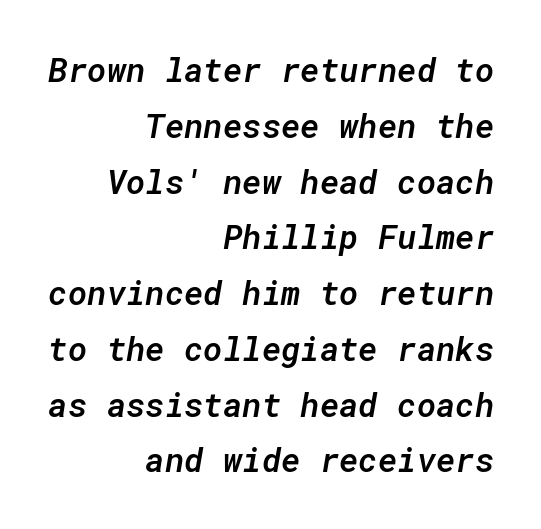
Q: Is the text bold? A: Semi-bold.
Q: Is the text italic (slanted)? A: Yes, it leans right by about 10 degrees.
Q: Is the text underlined? A: No.
Q: How is the paragraph aligned? A: Right-aligned.
Q: Is the spacing between letters normal or unusually wide? A: Normal.
Q: Is the spacing between lines tight, normal or loose? A: Normal.
Q: Width (condensed, normal, or wide)? A: Normal.
Q: Stroke contrast? A: Low.
Q: x-height? A: Medium.
Q: Monospaced? A: Yes.
